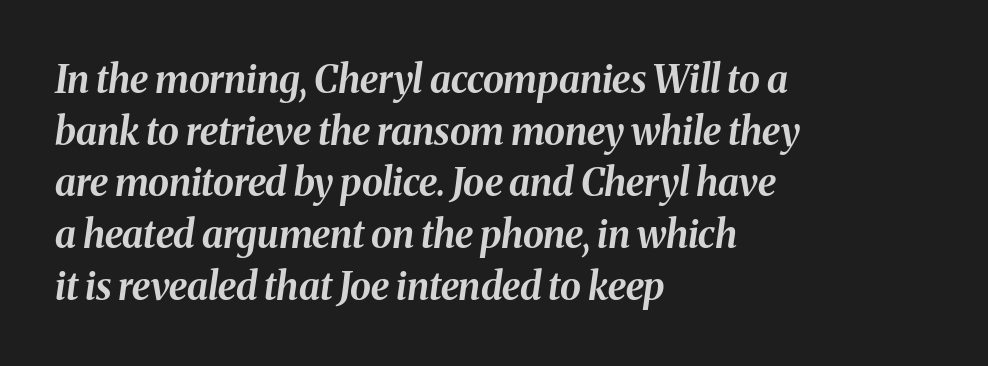
The image shows 38 px bold type, italic (leaning right); set left-aligned, normal line spacing (1.36x), normal letter spacing, not underlined; medium stroke contrast and a medium x-height.
